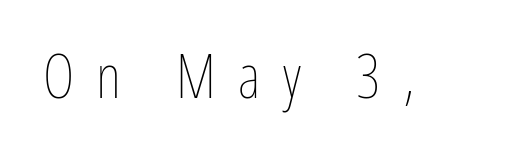
This sample uses expanded letter spacing, leaving extra air between glyphs. Lines of text with bare space underneath. Weight: regular or lighter. Ascenders rise straight up at ninety degrees. The rendering uses natural spacing where letterforms have individual widths.
